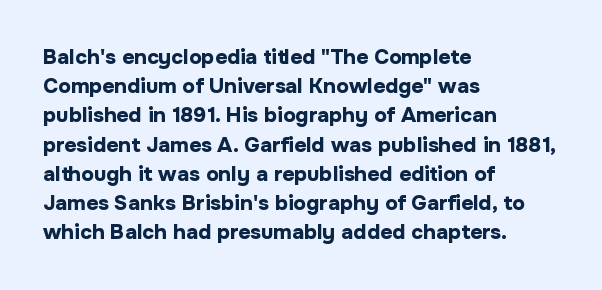
{"italic": "no", "bold": "yes", "underline": "no", "align": "left", "line_spacing": "normal", "line_spacing_ratio": 1.39, "letter_spacing": "normal", "letter_spacing_em": 0.0, "glyph_px": 21}
